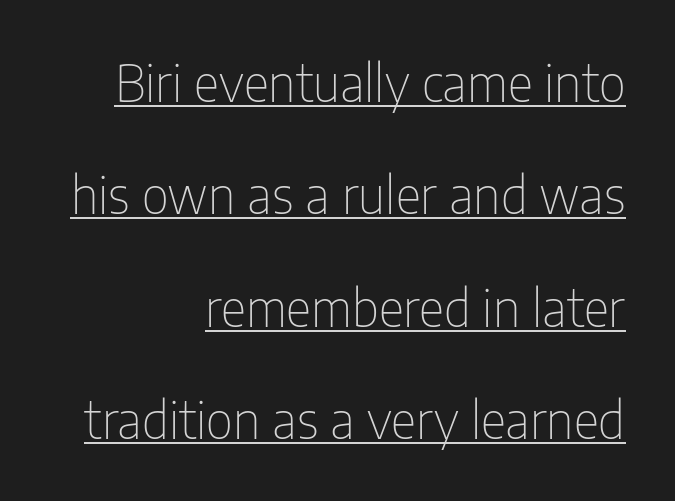
{"serif": "no", "italic": "no", "bold": "no", "weight": "thin", "width": "condensed", "stroke_contrast": "low", "x_height": "medium", "monospaced": "no", "underline": "yes", "align": "right", "line_spacing": "loose", "line_spacing_ratio": 2.25, "letter_spacing": "normal", "letter_spacing_em": 0.0, "glyph_px": 50}
